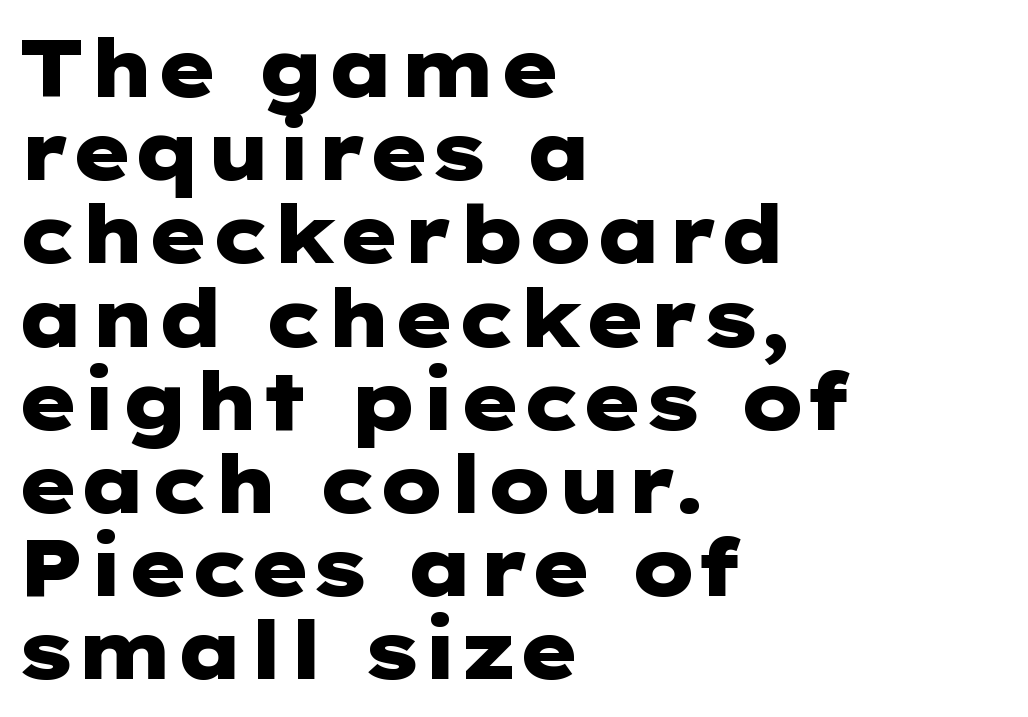
Horizontal alignment here is leftward, the default for most running prose. Plain, unruled lines of type. No italicization has been applied; the sample stays upright. Very little white space separates one row of letters from the next. Notice how thick the strokes are: this is what a full bold looks like. Grotesque or geometric, the face here clearly has no serifs.
